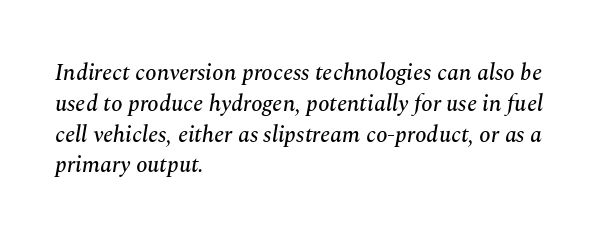
Q: Is the text italic (slanted)? A: Yes, it leans right by about 10 degrees.
Q: Is the text underlined? A: No.
Q: How is the paragraph aligned? A: Left-aligned.
Q: Is the spacing between letters normal or unusually wide? A: Normal.
Q: Is the spacing between lines tight, normal or loose? A: Normal.
